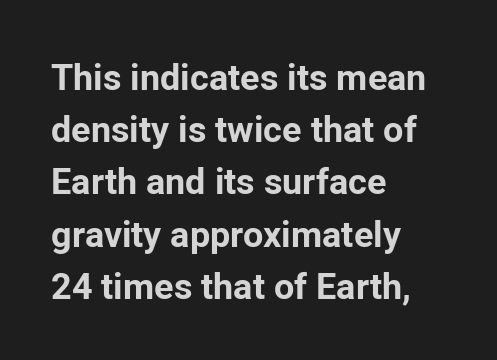
Q: Is the text bold? A: Yes.
Q: Is the text italic (slanted)? A: No, it is upright.
Q: Is the typeface a serif or a sans-serif typeface? A: Sans-serif.
Q: Is the text underlined? A: No.
Q: How is the paragraph aligned? A: Left-aligned.
Q: Is the spacing between letters normal or unusually wide? A: Normal.
Q: Is the spacing between lines tight, normal or loose? A: Normal.
Q: Width (condensed, normal, or wide)? A: Normal.
Q: Stroke contrast? A: Low.
Q: x-height? A: Medium.
Q: Monospaced? A: No.
